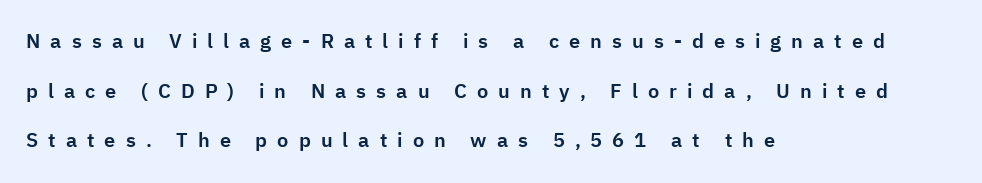
In terms of letterspacing, this is a distinctly airy, spread setting. The leading is generous, giving the passage an open texture. Vertical strokes here are truly vertical. A clean baseline with only descenders dipping below it. Line starts are locked; line ends wander.
